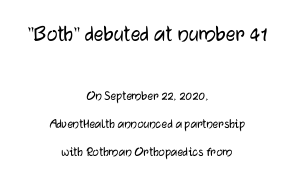
Typesetter's note — upper block bumped up in size, lower block left smaller. Vertical strokes here are truly vertical. Bare-footed words on every line. The lines are quadded center. Interline gaps are noticeably wide in this sample.
